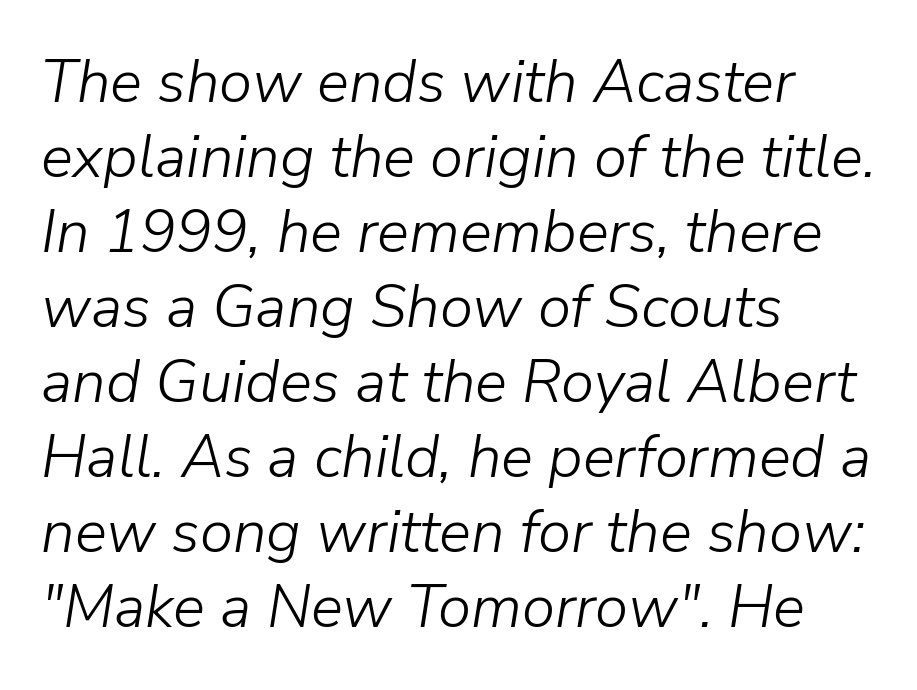
{"italic": "yes", "lean": "right", "slant_degrees": 9, "bold": "no", "weight": "light", "width": "normal", "stroke_contrast": "low", "x_height": "medium", "monospaced": "no", "underline": "no", "align": "left", "line_spacing": "normal", "line_spacing_ratio": 1.25, "letter_spacing": "normal", "letter_spacing_em": 0.0, "glyph_px": 60}
